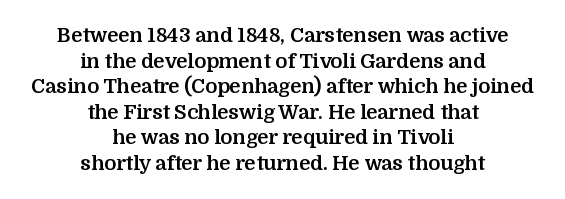
The passage shown is not underscored anywhere. Alignment: centered. Italic? Not at all — the glyphs are vertical. The leading is moderate, giving the passage an even texture. There is no visible air inserted between adjacent glyphs. This is heavy type, rendered in bold.
